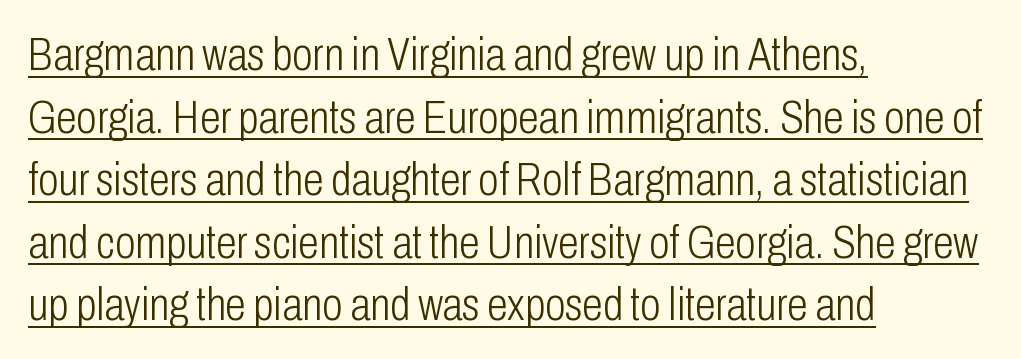
Q: Is the text bold? A: No.
Q: Is the text italic (slanted)? A: No, it is upright.
Q: Is the typeface a serif or a sans-serif typeface? A: Sans-serif.
Q: Is the text underlined? A: Yes.
Q: How is the paragraph aligned? A: Left-aligned.
Q: Is the spacing between letters normal or unusually wide? A: Normal.
Q: Is the spacing between lines tight, normal or loose? A: Normal.
Q: Width (condensed, normal, or wide)? A: Condensed.
Q: Stroke contrast? A: Low.
Q: x-height? A: Medium.
Q: Monospaced? A: No.
